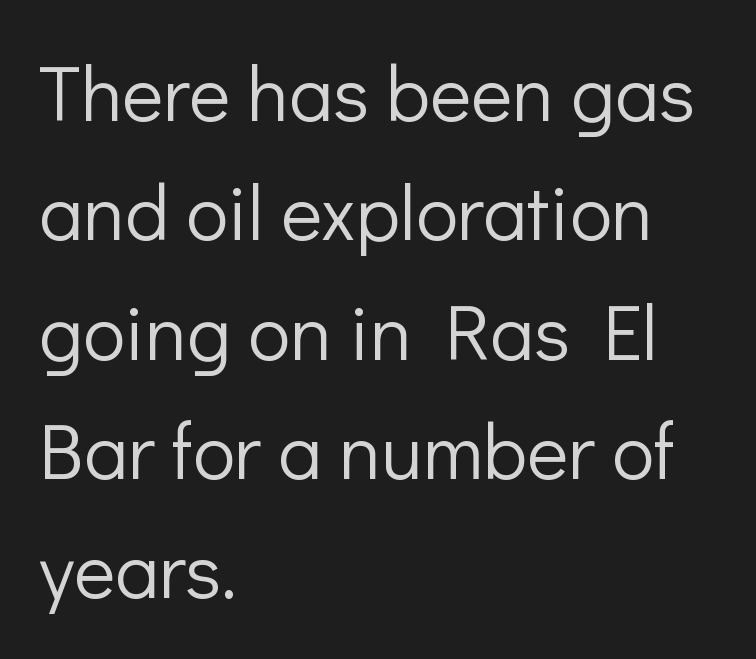
{"serif": "no", "italic": "no", "bold": "no", "weight": "light", "width": "normal", "stroke_contrast": "low", "x_height": "medium", "monospaced": "no", "underline": "no", "align": "left", "line_spacing": "normal", "line_spacing_ratio": 1.53, "letter_spacing": "normal", "letter_spacing_em": 0.0, "glyph_px": 78}
